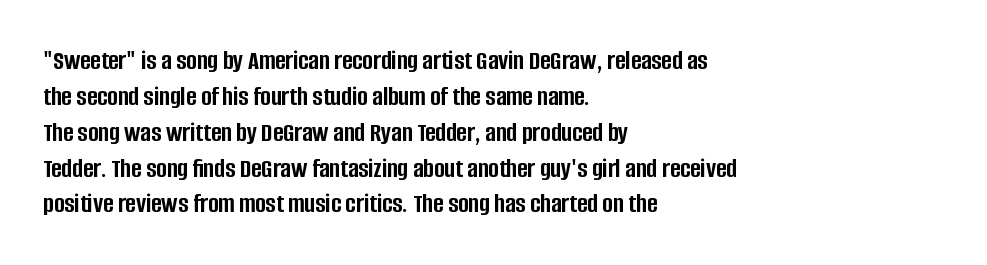
The face used here has the dense, thick strokes of a bold. The foot of each line stays bare and open. The rendering uses a moderate line-height, typical for paragraphs. In terms of letterform style, serifs are entirely absent. Notice how the passage keeps a crisp vertical edge on the left only.
